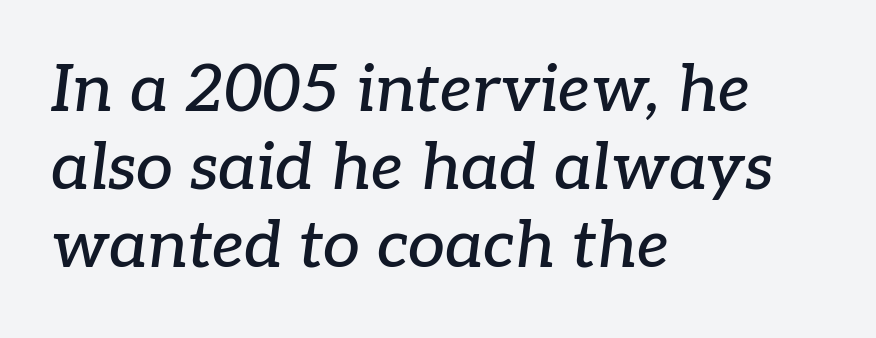
Q: Is the text italic (slanted)? A: Yes, it leans right by about 7 degrees.
Q: Is the typeface a serif or a sans-serif typeface? A: Serif.
Q: Is the text underlined? A: No.
Q: How is the paragraph aligned? A: Left-aligned.
Q: Is the spacing between letters normal or unusually wide? A: Normal.
Q: Width (condensed, normal, or wide)? A: Normal.
Q: Stroke contrast? A: Low.
Q: x-height? A: Medium.
Q: Monospaced? A: No.
